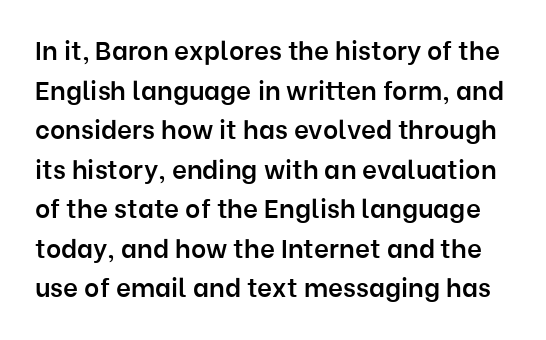
{"italic": "no", "bold": "semi", "underline": "no", "line_spacing": "normal", "line_spacing_ratio": 1.52, "letter_spacing": "normal", "letter_spacing_em": 0.0, "glyph_px": 26}
